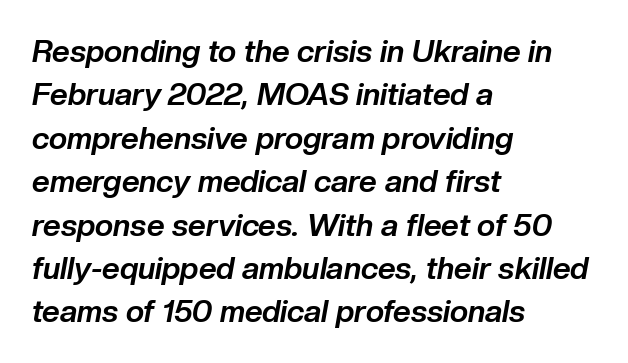
The image shows 31 px bold type, italic (leaning right); set left-aligned, normal line spacing (1.4x), normal letter spacing, not underlined; low stroke contrast and a medium x-height.
